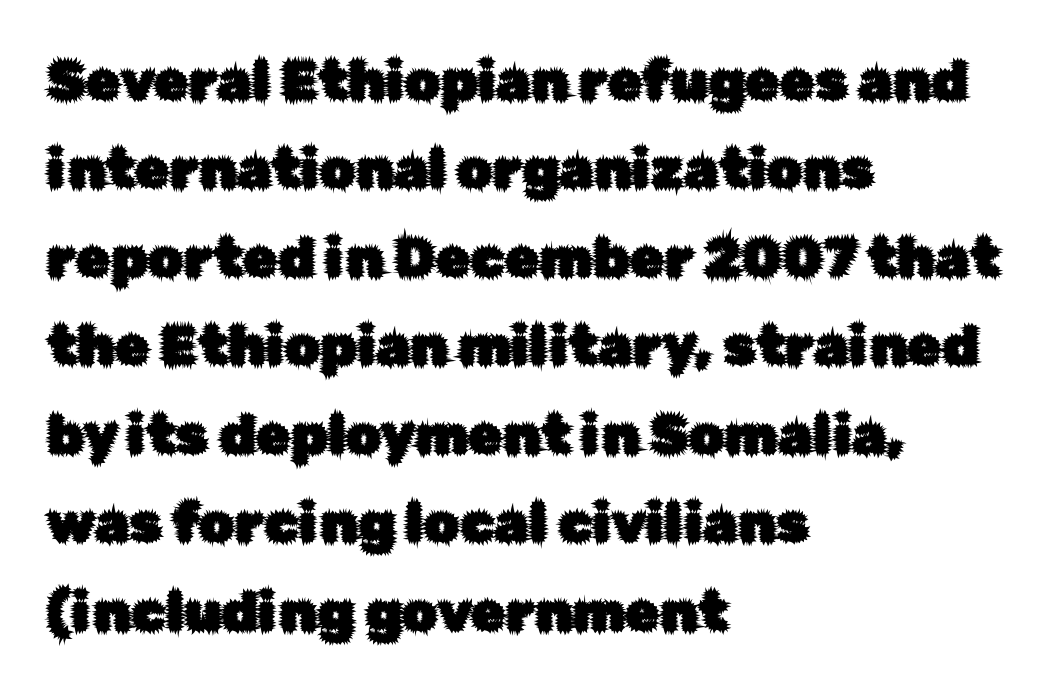
The typeface chosen for these lines omits serifs. Interline gaps are of average width in this sample. A classic flush-left, rag-right setting is used for this passage. Check the space under the baseline: it is left empty.
